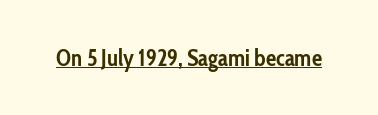
Heavy, bold letterforms. A rule runs beneath these lines of type. The type is set solid horizontally, with unmodified tracking. The lettering stays uniformly vertical, giving the passage a roman look.
